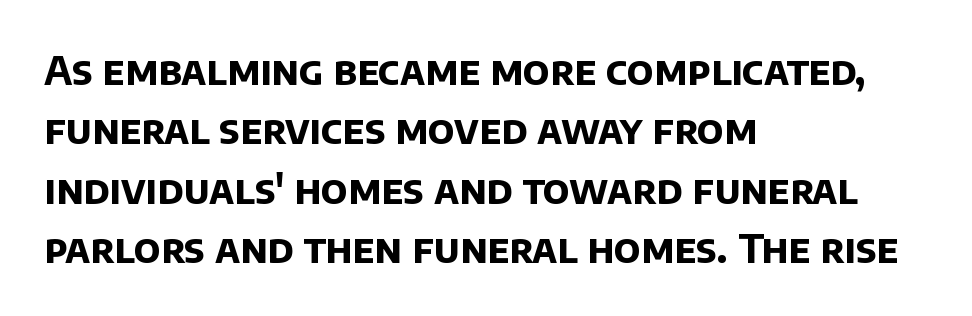
Spacing between characters is what you'd get straight out of the box. Is the type bold? Yes — the strokes are clearly thick and heavy. Quick note: underline off. Spacing verdict: proportional, widths tailored to each character.
